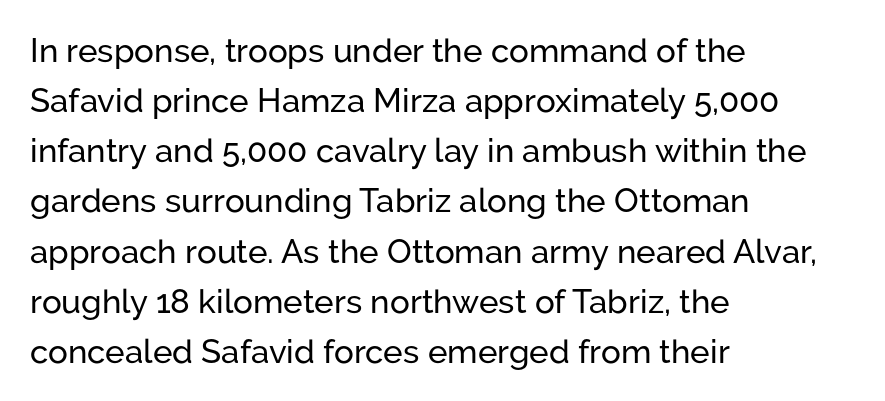
The image shows 33 px sans-serif type, upright; set left-aligned, normal line spacing (1.52x), normal letter spacing, not underlined; low stroke contrast and a medium x-height.
